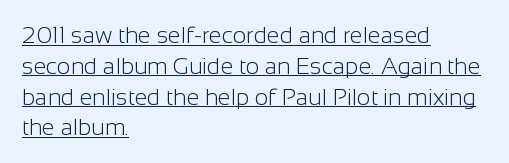
{"italic": "no", "bold": "no", "underline": "yes", "align": "left", "line_spacing": "normal", "line_spacing_ratio": 1.34, "letter_spacing": "normal", "letter_spacing_em": 0.0, "glyph_px": 23}
